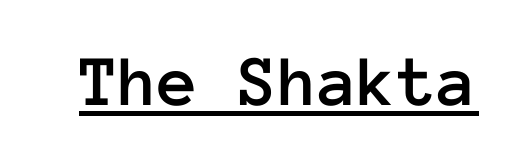
This sample has the even, mechanical cadence of fixed-width lettering. A typographer would call this underscored text. A typesetter would mark this as roman, not italic. Look at the tracking — it's just the regular setting, nothing added.
